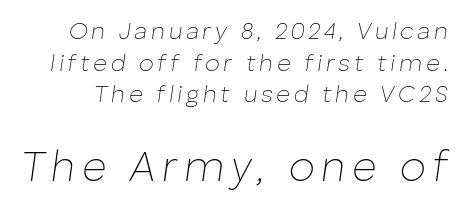
Q: Is the text bold? A: No.
Q: Is the text italic (slanted)? A: Yes, it leans right by about 8 degrees.
Q: Is the text underlined? A: No.
Q: Is the spacing between lines tight, normal or loose? A: Normal.
Q: Which block of text is set in a larger size, the first (top) or the second (bottom)? A: The second (bottom) one.
Q: Width (condensed, normal, or wide)? A: Normal.
Q: Stroke contrast? A: Low.
Q: x-height? A: Medium.
Q: Monospaced? A: No.
